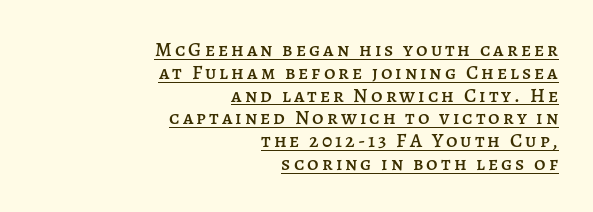
The image shows 20 px text type, upright; set right-aligned, tight line spacing (1.14x), underlined.
